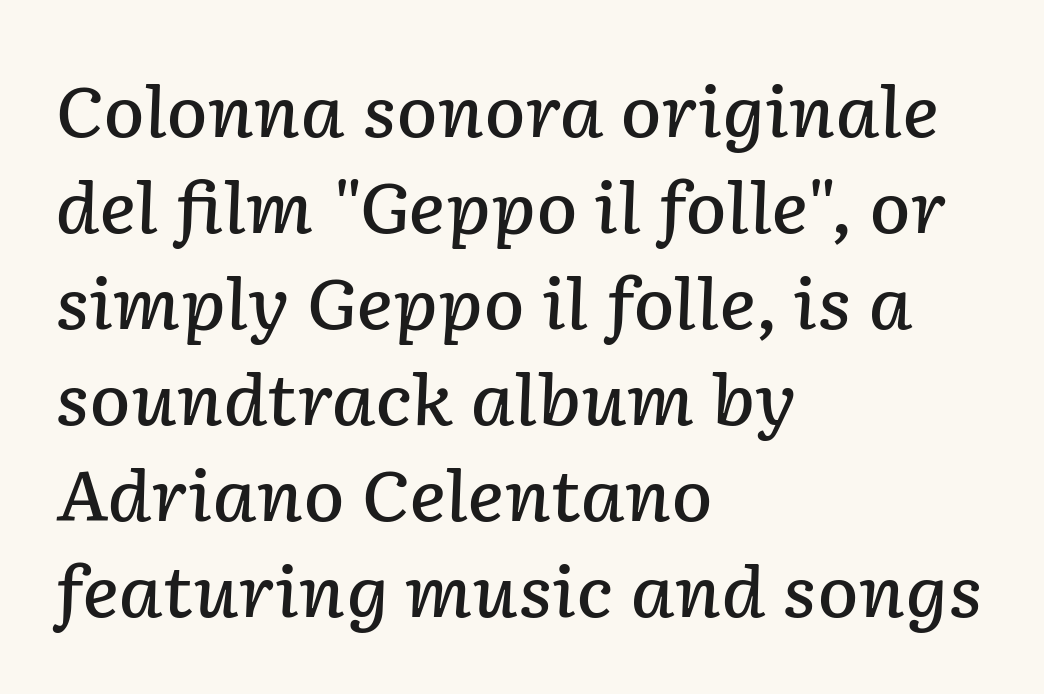
The image shows 69 px semibold type, italic (leaning right); set left-aligned, normal line spacing (1.39x), normal letter spacing, not underlined; low stroke contrast and a medium x-height.
